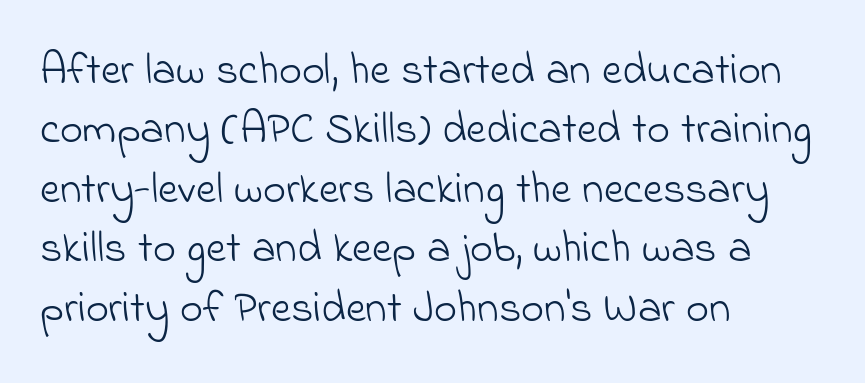
{"serif": "no", "bold": "no", "weight": "light", "width": "normal", "stroke_contrast": "low", "x_height": "small", "monospaced": "no", "underline": "no", "align": "left", "line_spacing": "normal", "line_spacing_ratio": 1.35, "letter_spacing": "normal", "letter_spacing_em": 0.0, "glyph_px": 44}
